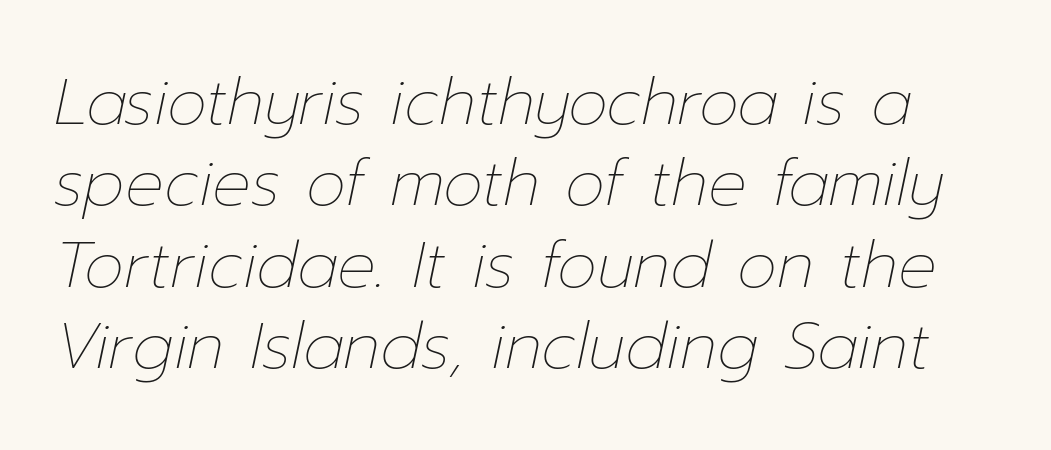
Q: Is the text bold? A: No.
Q: Is the text italic (slanted)? A: Yes, it leans right by about 12 degrees.
Q: Is the text underlined? A: No.
Q: Is the spacing between letters normal or unusually wide? A: Normal.
Q: Is the spacing between lines tight, normal or loose? A: Normal.
Q: Width (condensed, normal, or wide)? A: Normal.
Q: Stroke contrast? A: Low.
Q: x-height? A: Medium.
Q: Monospaced? A: No.
